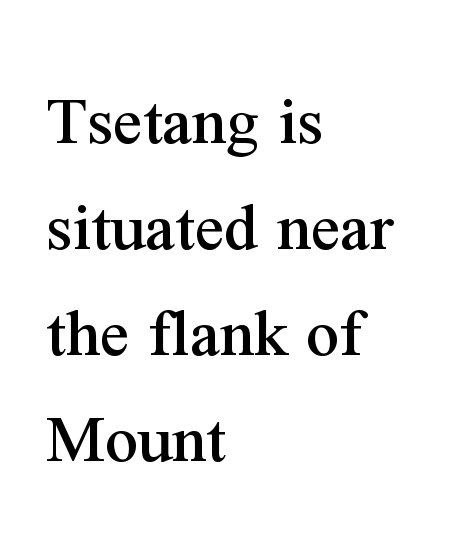
The image shows 72 px serif type, upright; set left-aligned, normal line spacing (1.47x), normal letter spacing, not underlined; medium stroke contrast and a medium x-height.
